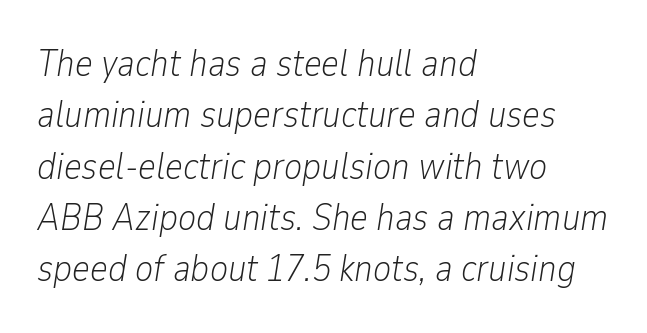
Observe the ordinary spacing: letters are neighbours, not strangers. Counters stay open thanks to moderate or lighter strokes. The lines are quadded left. The lines sit at an ordinary, default distance from one another.
